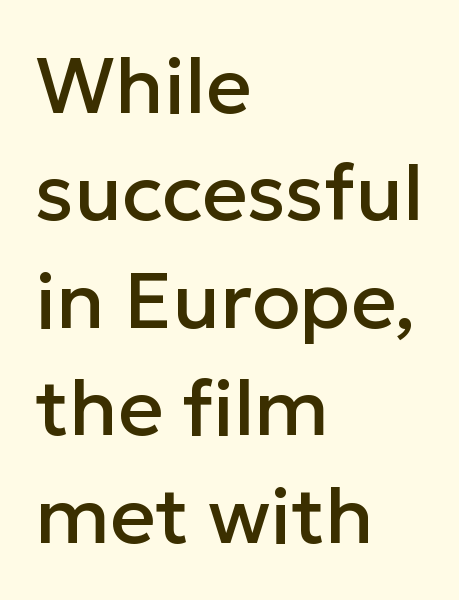
The image shows 79 px sans-serif type, upright; set left-aligned, normal line spacing (1.36x), normal letter spacing, not underlined; low stroke contrast and a medium x-height.
